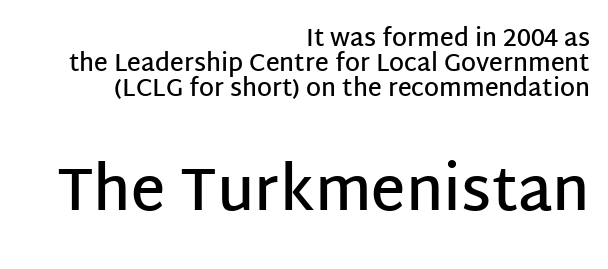
{"serif": "no", "italic": "no", "bold": "semi", "weight": "semibold", "width": "normal", "stroke_contrast": "low", "x_height": "large", "monospaced": "no", "underline": "no", "align": "right", "line_spacing": "tight", "line_spacing_ratio": 1.04, "letter_spacing": "normal", "letter_spacing_em": 0.0, "larger_block": "second", "size_ratio": 2.5, "glyph_px": 60}
